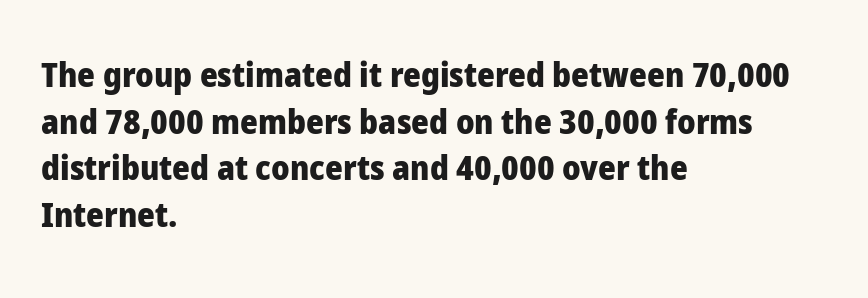
{"serif": "no", "italic": "no", "bold": "yes", "weight": "heavy", "width": "normal", "stroke_contrast": "low", "x_height": "medium", "monospaced": "no", "underline": "no", "align": "left", "line_spacing": "normal", "line_spacing_ratio": 1.37, "letter_spacing": "normal", "letter_spacing_em": 0.0, "glyph_px": 34}
